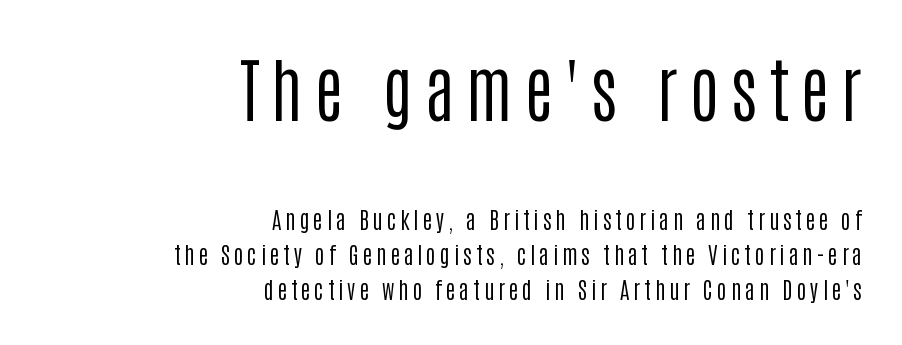
The image shows 70 px regular-weight, condensed sans-serif type, upright; set right-aligned, normal line spacing (1.53x), not underlined; the first (top) block is 3.04x larger; low stroke contrast and a large x-height.
